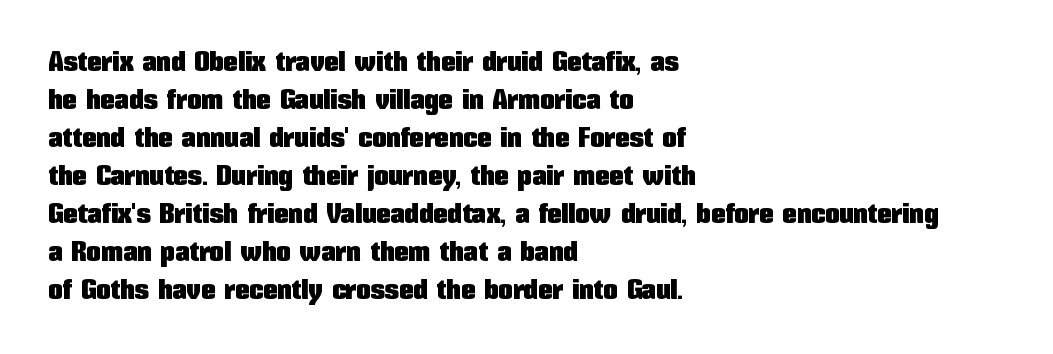
{"serif": "no", "italic": "no", "width": "condensed", "stroke_contrast": "low", "x_height": "medium", "monospaced": "no", "underline": "no", "align": "left", "line_spacing": "normal", "line_spacing_ratio": 1.31, "letter_spacing": "normal", "letter_spacing_em": 0.0, "glyph_px": 29}
